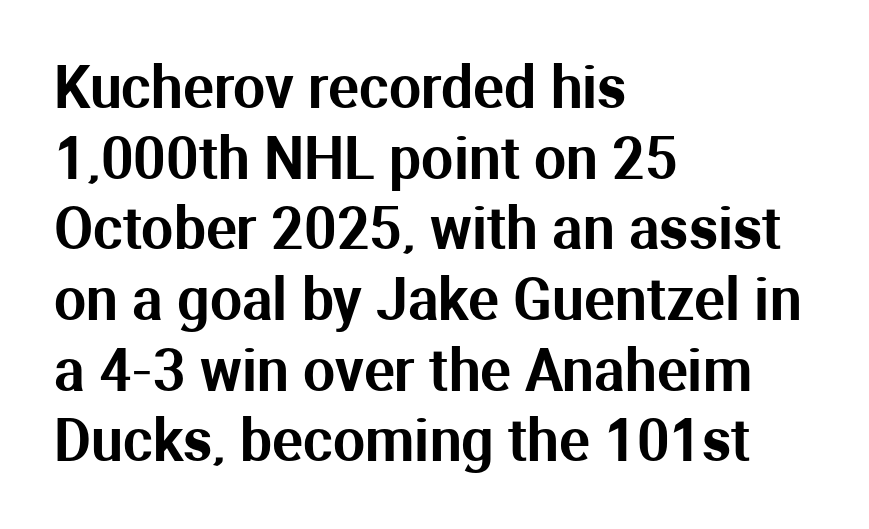
Q: Is the text italic (slanted)? A: No, it is upright.
Q: Is the typeface a serif or a sans-serif typeface? A: Sans-serif.
Q: Is the text underlined? A: No.
Q: How is the paragraph aligned? A: Left-aligned.
Q: Is the spacing between letters normal or unusually wide? A: Normal.
Q: Width (condensed, normal, or wide)? A: Normal.
Q: Stroke contrast? A: Medium.
Q: x-height? A: Medium.
Q: Monospaced? A: No.
